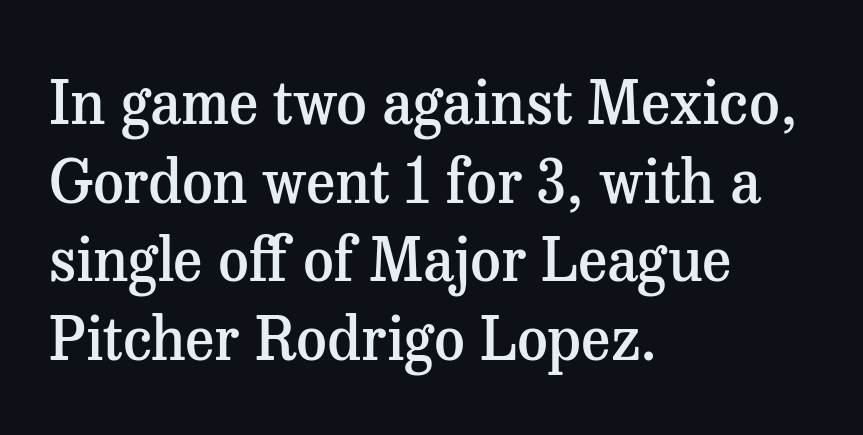
{"serif": "yes", "italic": "no", "bold": "semi", "weight": "semibold", "width": "normal", "stroke_contrast": "medium", "x_height": "medium", "monospaced": "no", "underline": "no", "align": "left", "line_spacing": "normal", "line_spacing_ratio": 1.31, "letter_spacing": "normal", "letter_spacing_em": 0.0, "glyph_px": 60}
